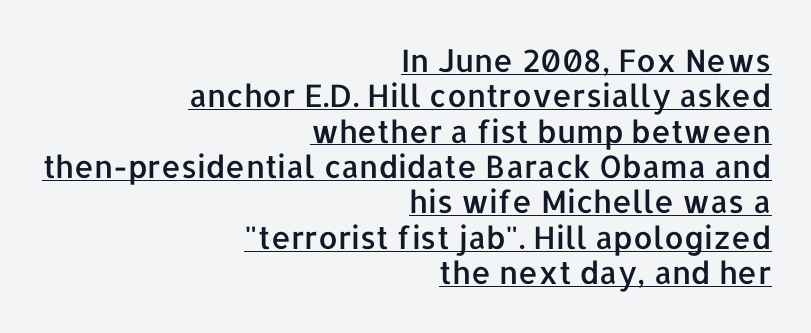
{"serif": "no", "italic": "no", "width": "normal", "stroke_contrast": "low", "x_height": "medium", "monospaced": "no", "underline": "yes", "align": "right", "line_spacing": "tight", "line_spacing_ratio": 1.14, "letter_spacing": "normal", "letter_spacing_em": 0.0, "glyph_px": 31}
